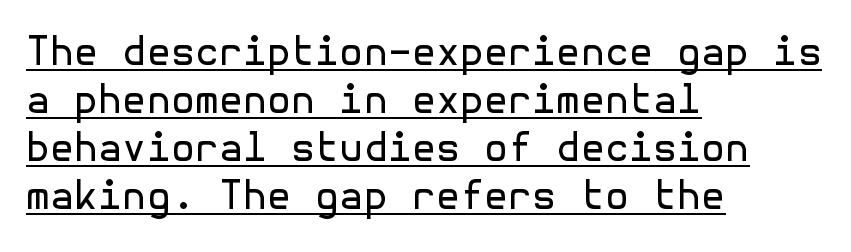
The image shows 39 px regular-weight sans-serif type, upright; set left-aligned, line spacing 1.23x, normal letter spacing, underlined; a medium x-height.
